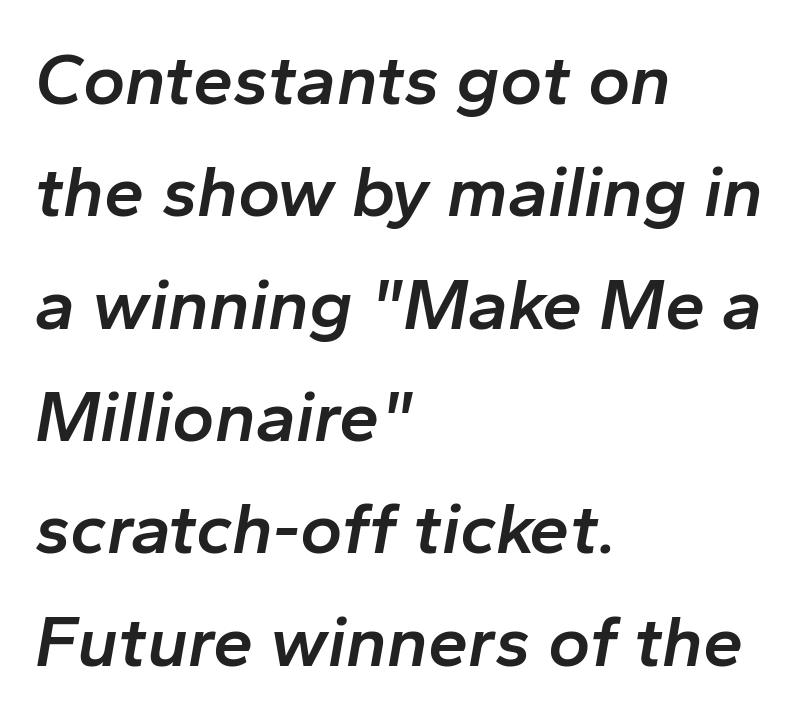
Q: Is the text bold? A: Semi-bold.
Q: Is the text italic (slanted)? A: Yes, it leans right by about 10 degrees.
Q: Is the text underlined? A: No.
Q: How is the paragraph aligned? A: Left-aligned.
Q: Is the spacing between letters normal or unusually wide? A: Normal.
Q: Is the spacing between lines tight, normal or loose? A: Normal.
Q: Width (condensed, normal, or wide)? A: Normal.
Q: Stroke contrast? A: Low.
Q: x-height? A: Medium.
Q: Monospaced? A: No.
